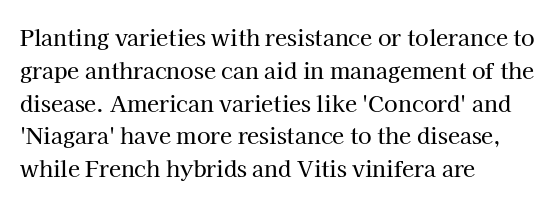
The image shows 22 px text type, upright; set left-aligned, normal line spacing (1.49x), normal letter spacing, not underlined.
